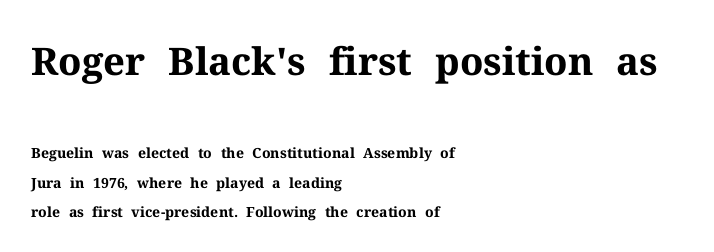
The image shows 38 px bold serif type, upright; set left-aligned, loose line spacing (2.1x), normal letter spacing, not underlined; the first (top) block is 2.71x larger; medium stroke contrast and a medium x-height.
